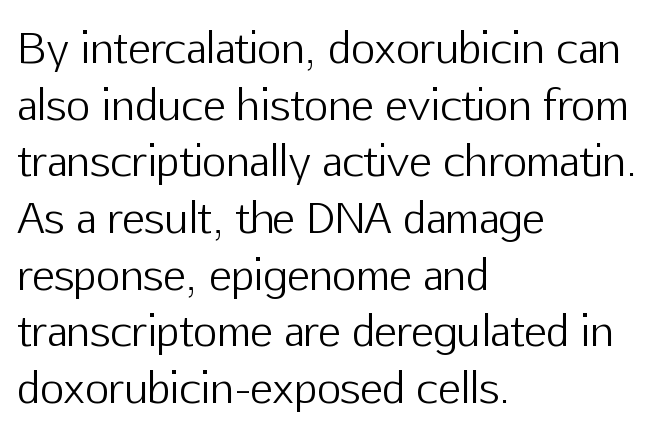
{"serif": "no", "italic": "no", "bold": "no", "weight": "light", "width": "normal", "stroke_contrast": "low", "x_height": "medium", "monospaced": "no", "underline": "no", "align": "left", "line_spacing": "normal", "line_spacing_ratio": 1.35, "letter_spacing": "normal", "letter_spacing_em": 0.0, "glyph_px": 42}
